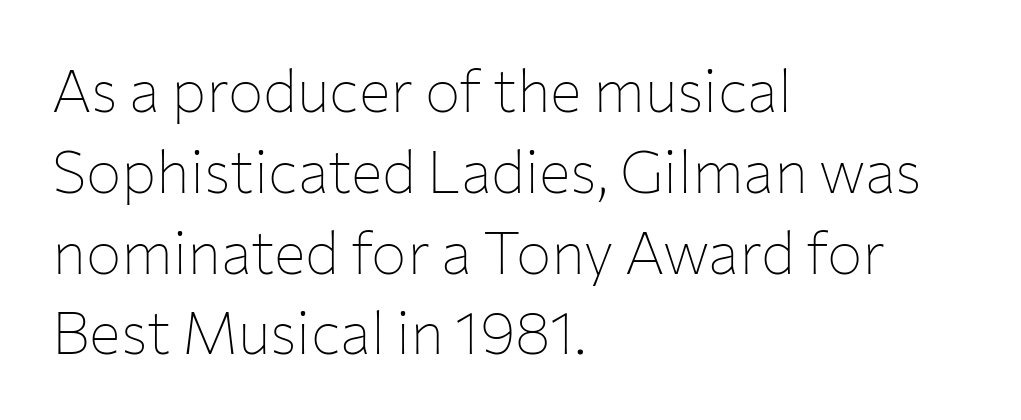
{"serif": "no", "italic": "no", "bold": "no", "weight": "thin", "width": "normal", "stroke_contrast": "low", "x_height": "medium", "monospaced": "no", "underline": "no", "align": "left", "line_spacing": "normal", "line_spacing_ratio": 1.37, "letter_spacing": "normal", "letter_spacing_em": 0.0, "glyph_px": 59}
